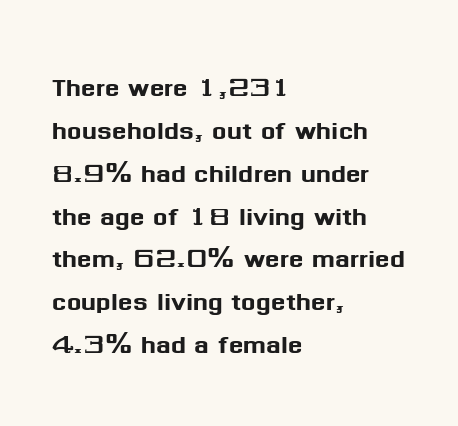
Q: Is the text italic (slanted)? A: No, it is upright.
Q: Is the typeface a serif or a sans-serif typeface? A: Sans-serif.
Q: Is the text underlined? A: No.
Q: How is the paragraph aligned? A: Left-aligned.
Q: Is the spacing between letters normal or unusually wide? A: Normal.
Q: Is the spacing between lines tight, normal or loose? A: Normal.
Q: Width (condensed, normal, or wide)? A: Normal.
Q: Stroke contrast? A: Medium.
Q: x-height? A: Medium.
Q: Monospaced? A: No.
